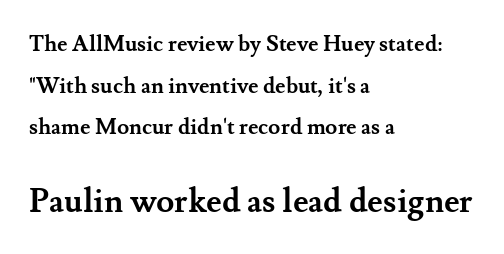
The setting favours the left margin, as ordinary paragraphs usually do. Bold? Absolutely — the strokes are thick and heavy. Characters follow at the spacing the type designer built in. Looks like regular typesetting: each glyph gets only the width it needs. No italicization has been applied; the sample stays upright.
